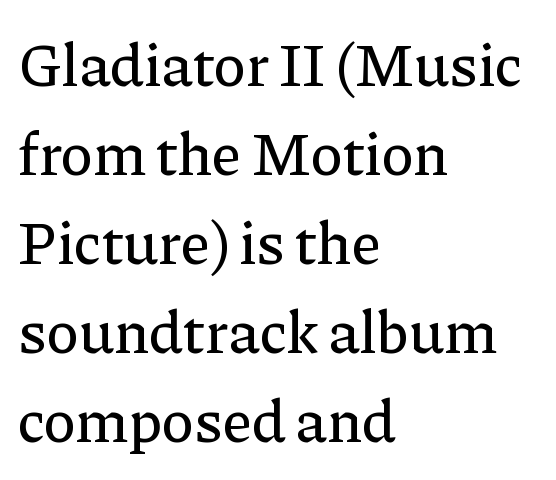
{"serif": "yes", "italic": "no", "width": "normal", "stroke_contrast": "low", "x_height": "medium", "monospaced": "no", "underline": "no", "align": "left", "line_spacing": "normal", "line_spacing_ratio": 1.46, "letter_spacing": "normal", "letter_spacing_em": 0.0, "glyph_px": 61}
